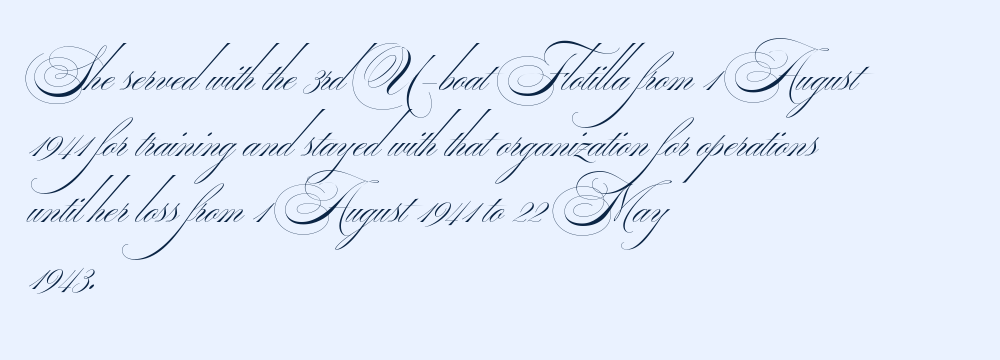
{"serif": "no", "bold": "no", "weight": "thin", "width": "wide", "stroke_contrast": "medium", "monospaced": "no", "underline": "no", "align": "left", "line_spacing": "normal", "line_spacing_ratio": 1.25, "letter_spacing": "normal", "letter_spacing_em": 0.0, "glyph_px": 53}
